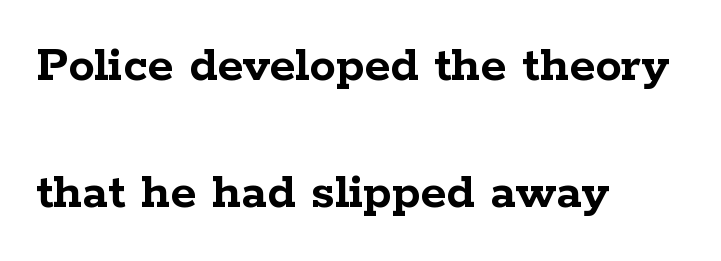
Each letter keeps its own natural width here, so spacing adapts to shape. The characters look thick and weighty, a clear bold. Default kerning and tracking; the words read as compact shapes. The setting favours the left margin, as ordinary paragraphs usually do. In terms of posture, this sample is upright. Plain, unruled lines of type.
